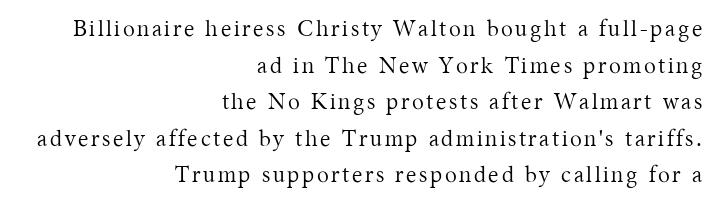
{"italic": "no", "bold": "no", "underline": "no", "align": "right", "line_spacing": "normal", "line_spacing_ratio": 1.66, "glyph_px": 22}
